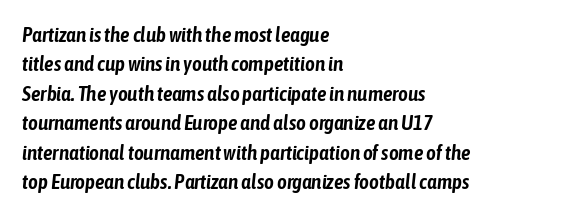
The designer left line spacing at the default. One-word summary of the alignment: left. Beneath every word, the page is bare. Slanted lettering throughout. Inter-character spacing is left at the font's built-in metrics.
